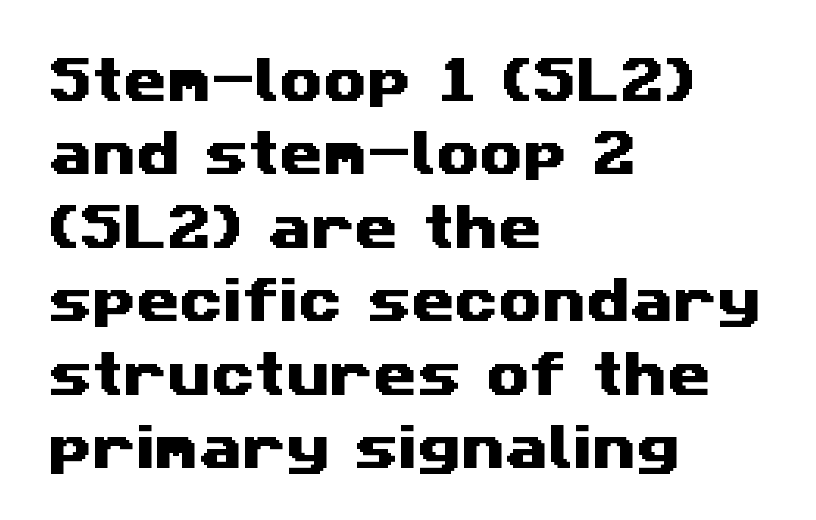
Q: Is the typeface a serif or a sans-serif typeface? A: Sans-serif.
Q: Is the text underlined? A: No.
Q: How is the paragraph aligned? A: Left-aligned.
Q: Is the spacing between letters normal or unusually wide? A: Normal.
Q: Is the spacing between lines tight, normal or loose? A: Normal.
Q: Width (condensed, normal, or wide)? A: Wide.
Q: Stroke contrast? A: Medium.
Q: x-height? A: Medium.
Q: Monospaced? A: No.
